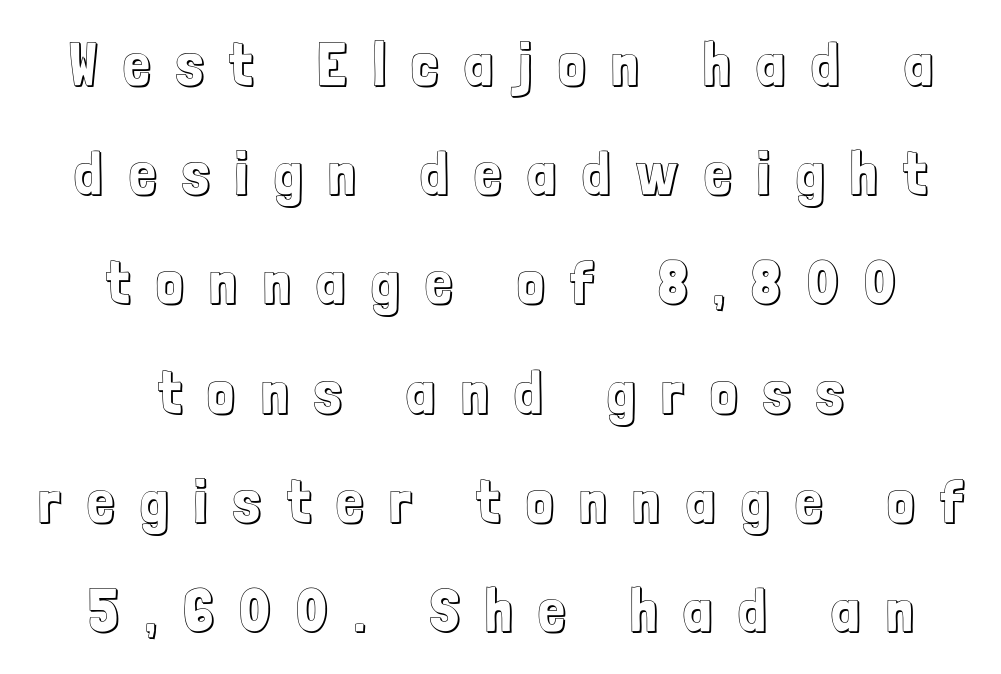
{"italic": "no", "width": "condensed", "x_height": "medium", "monospaced": "no", "underline": "no", "align": "center", "line_spacing_ratio": 1.82, "letter_spacing": "wide", "letter_spacing_em": 0.44, "glyph_px": 60}
